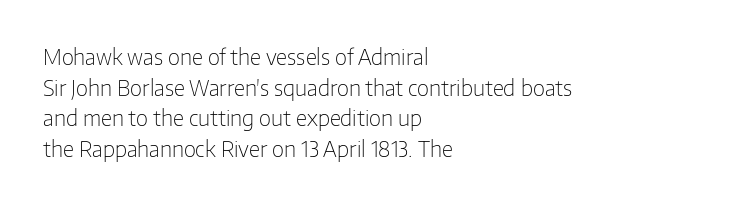
{"italic": "no", "bold": "no", "underline": "no", "align": "left", "line_spacing": "normal", "line_spacing_ratio": 1.46, "letter_spacing": "normal", "letter_spacing_em": 0.0, "glyph_px": 21}
